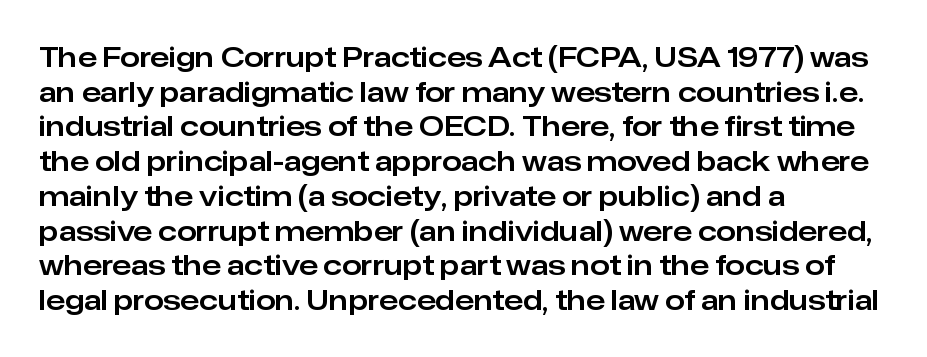
The image shows 28 px sans-serif type, upright; set left-aligned, line spacing 1.24x, normal letter spacing, not underlined; low stroke contrast and a medium x-height.
